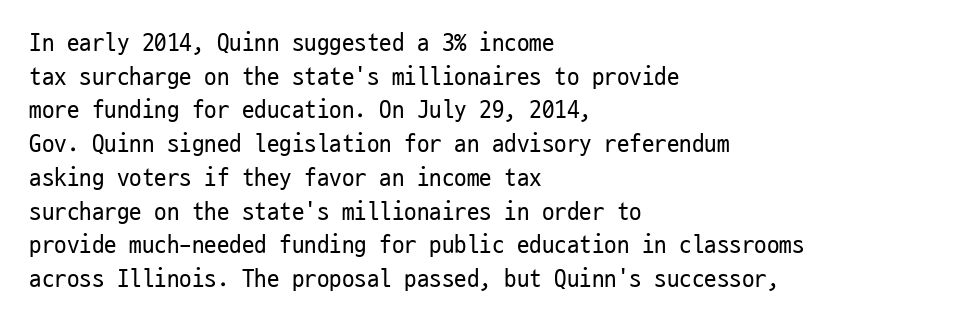
The image shows 25 px text type, upright; set left-aligned, normal line spacing (1.35x), normal letter spacing, not underlined.
